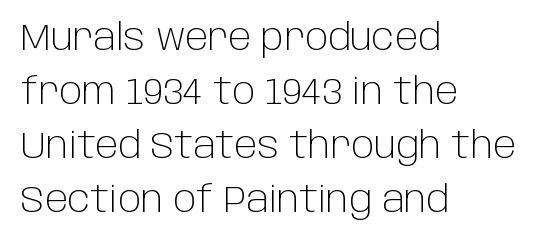
{"serif": "no", "italic": "no", "bold": "no", "weight": "light", "width": "normal", "stroke_contrast": "low", "x_height": "large", "monospaced": "no", "underline": "no", "align": "left", "line_spacing": "normal", "line_spacing_ratio": 1.5, "letter_spacing": "normal", "letter_spacing_em": 0.0, "glyph_px": 36}
